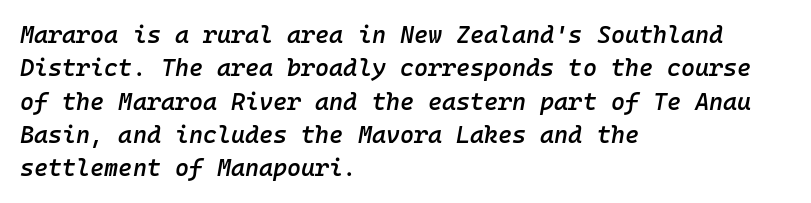
Q: Is the text bold? A: Semi-bold.
Q: Is the text italic (slanted)? A: Yes, it leans right by about 10 degrees.
Q: Is the text underlined? A: No.
Q: How is the paragraph aligned? A: Left-aligned.
Q: Is the spacing between letters normal or unusually wide? A: Normal.
Q: Is the spacing between lines tight, normal or loose? A: Normal.
